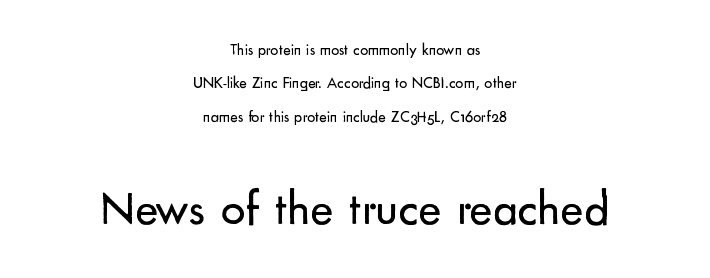
The designer gave the closing block more size than the opening block. The typography opts for an upright posture over an oblique one. Letterform terminals end flat and unadorned throughout the passage. These lines are rendered in a variable-pitch font. Quick note: underline off. The strokes are not fattened; the text isn't bold.
